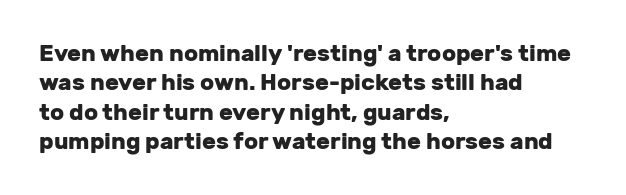
{"italic": "no", "bold": "yes", "underline": "no", "align": "left", "line_spacing": "normal", "line_spacing_ratio": 1.28, "letter_spacing": "normal", "letter_spacing_em": 0.0, "glyph_px": 23}
